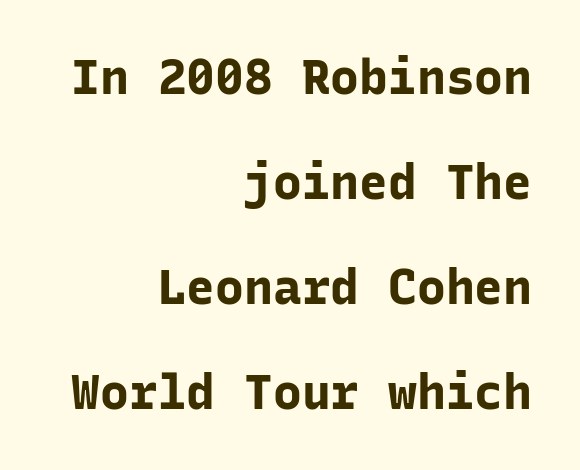
The image shows 48 px bold sans-serif type, upright, monospaced; set right-aligned, loose line spacing (2.19x), normal letter spacing, not underlined; low stroke contrast and a medium x-height.
